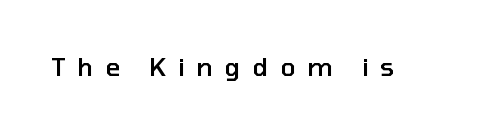
Q: Is the text bold? A: Semi-bold.
Q: Is the text italic (slanted)? A: No, it is upright.
Q: Is the text underlined? A: No.
Q: Is the spacing between letters normal or unusually wide? A: Unusually wide.
